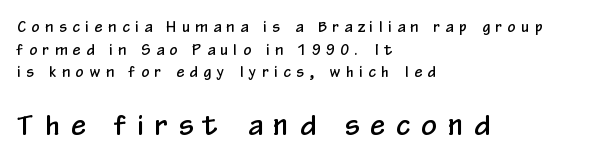
The letterforms stand isolated, each surrounded by extra space. A bare baseline throughout the passage. Regular leading. Whoever set this made the second block the dominant, larger element. The rendering anchors every line to the left-hand side. You can tell it's not italic because the verticals are truly vertical.
